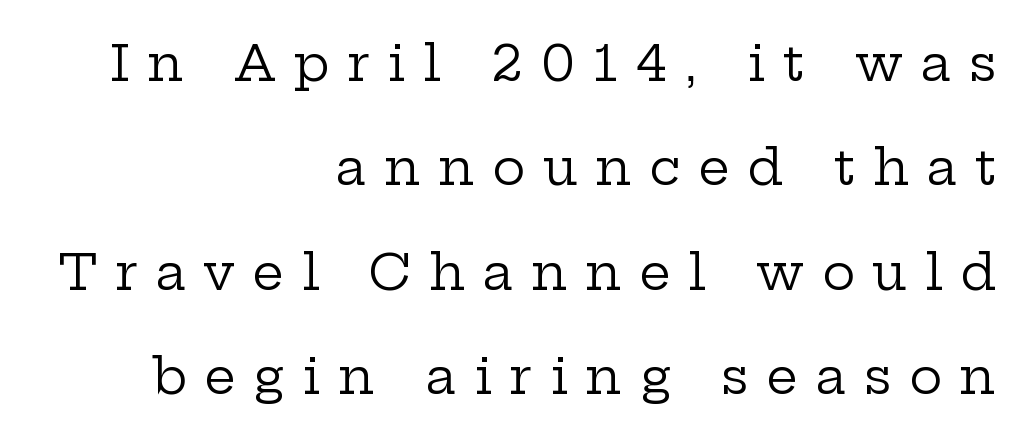
{"serif": "yes", "italic": "no", "bold": "no", "weight": "regular", "width": "wide", "stroke_contrast": "low", "x_height": "medium", "monospaced": "no", "underline": "no", "align": "right", "line_spacing": "loose", "line_spacing_ratio": 2.09, "letter_spacing": "wide", "letter_spacing_em": 0.35, "glyph_px": 50}
